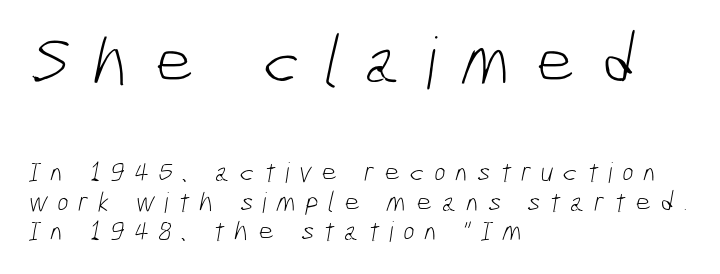
{"serif": "no", "bold": "no", "weight": "light", "width": "condensed", "stroke_contrast": "low", "x_height": "medium", "monospaced": "no", "underline": "no", "align": "left", "line_spacing": "tight", "line_spacing_ratio": 1.05, "letter_spacing": "wide", "letter_spacing_em": 0.33, "larger_block": "first", "size_ratio": 2.54, "glyph_px": 71}
